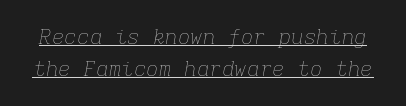
The image shows 21 px text type, italic (leaning right); set normal line spacing (1.54x), normal letter spacing, underlined.
